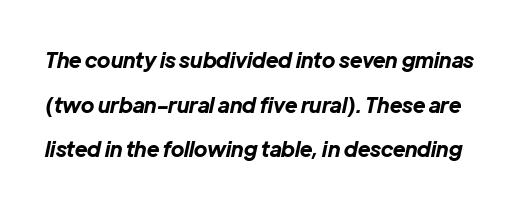
{"italic": "yes", "lean": "right", "slant_degrees": 12, "bold": "yes", "underline": "no", "line_spacing": "loose", "line_spacing_ratio": 2.12, "letter_spacing": "normal", "letter_spacing_em": 0.0, "glyph_px": 21}
